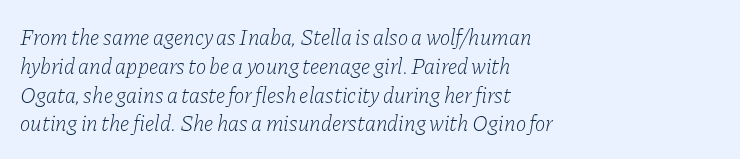
The image shows 22 px text type, italic (leaning right); set left-aligned, normal line spacing (1.31x), normal letter spacing, not underlined.
